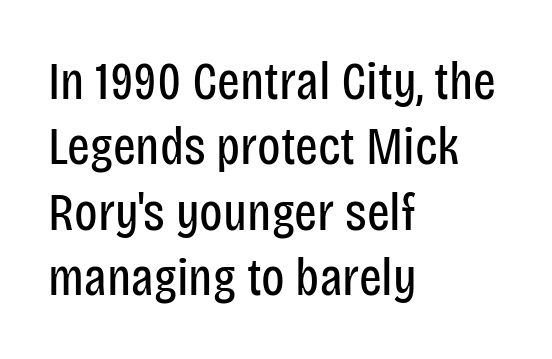
{"serif": "no", "italic": "no", "bold": "no", "weight": "regular", "width": "condensed", "stroke_contrast": "low", "x_height": "large", "monospaced": "no", "underline": "no", "align": "left", "line_spacing_ratio": 1.21, "letter_spacing": "normal", "letter_spacing_em": 0.0, "glyph_px": 54}
